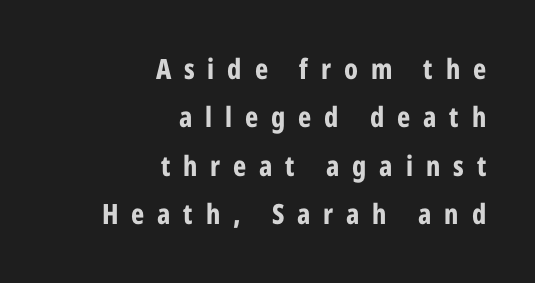
The image shows 28 px bold, condensed sans-serif type, upright; set right-aligned, line spacing 1.73x, unusually wide letter spacing (+0.46 em), not underlined; low stroke contrast and a medium x-height.
